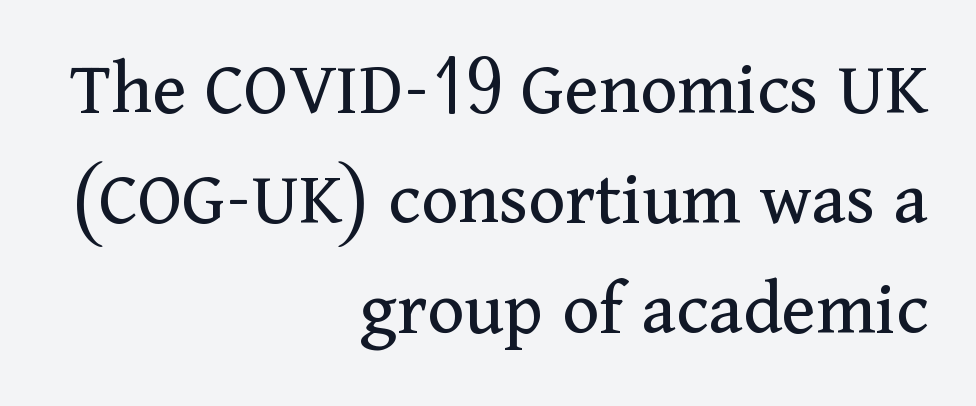
{"serif": "yes", "italic": "no", "bold": "no", "weight": "regular", "width": "normal", "stroke_contrast": "medium", "x_height": "medium", "monospaced": "no", "underline": "no", "align": "right", "line_spacing": "normal", "line_spacing_ratio": 1.39, "letter_spacing": "normal", "letter_spacing_em": 0.0, "glyph_px": 79}
